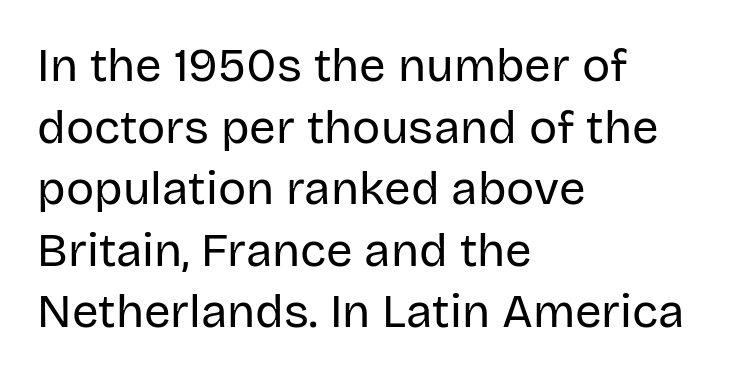
{"serif": "no", "italic": "no", "bold": "no", "weight": "regular", "width": "normal", "stroke_contrast": "low", "x_height": "large", "monospaced": "no", "underline": "no", "align": "left", "line_spacing": "normal", "line_spacing_ratio": 1.31, "letter_spacing": "normal", "letter_spacing_em": 0.0, "glyph_px": 47}
